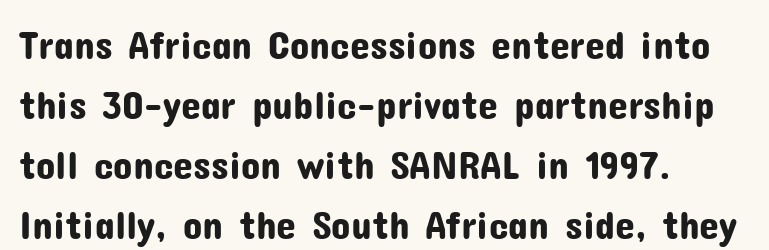
The image shows 40 px sans-serif type, upright; set left-aligned, normal line spacing (1.5x), normal letter spacing, not underlined; low stroke contrast and a medium x-height.
